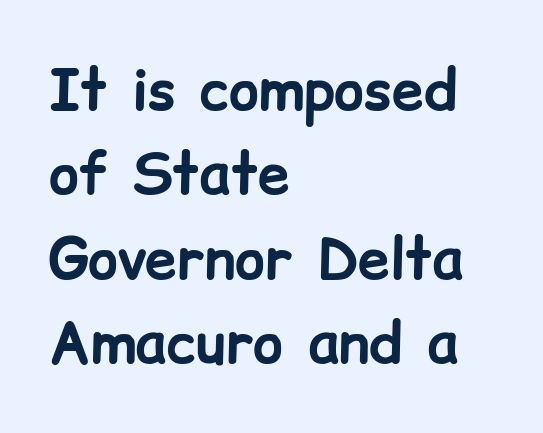
The image shows 57 px bold sans-serif type, upright; set left-aligned, normal line spacing (1.48x), normal letter spacing, not underlined; low stroke contrast and a medium x-height.
